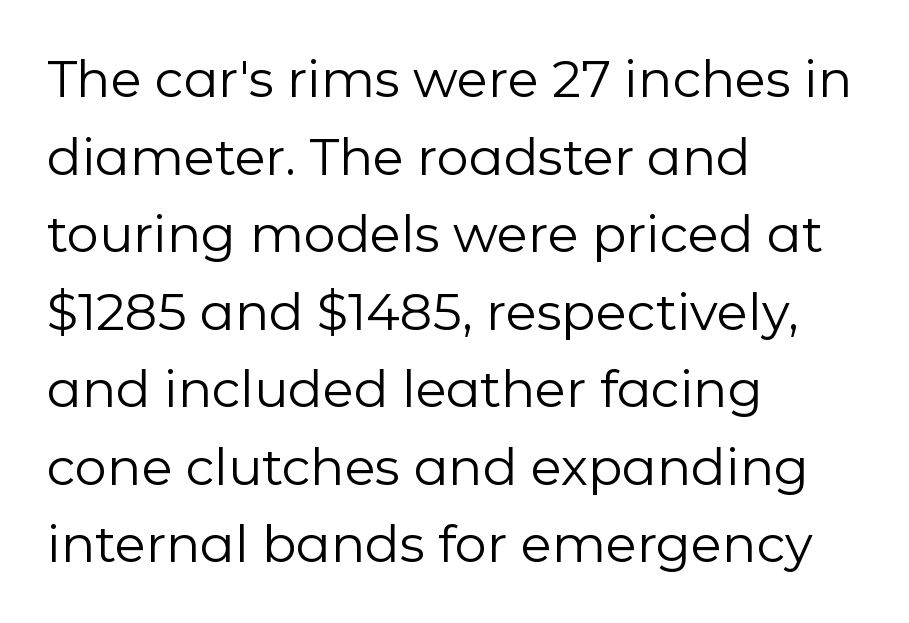
Q: Is the text bold? A: No.
Q: Is the text italic (slanted)? A: No, it is upright.
Q: Is the typeface a serif or a sans-serif typeface? A: Sans-serif.
Q: Is the text underlined? A: No.
Q: How is the paragraph aligned? A: Left-aligned.
Q: Is the spacing between letters normal or unusually wide? A: Normal.
Q: Is the spacing between lines tight, normal or loose? A: Normal.
Q: Width (condensed, normal, or wide)? A: Normal.
Q: Stroke contrast? A: Low.
Q: x-height? A: Medium.
Q: Monospaced? A: No.
